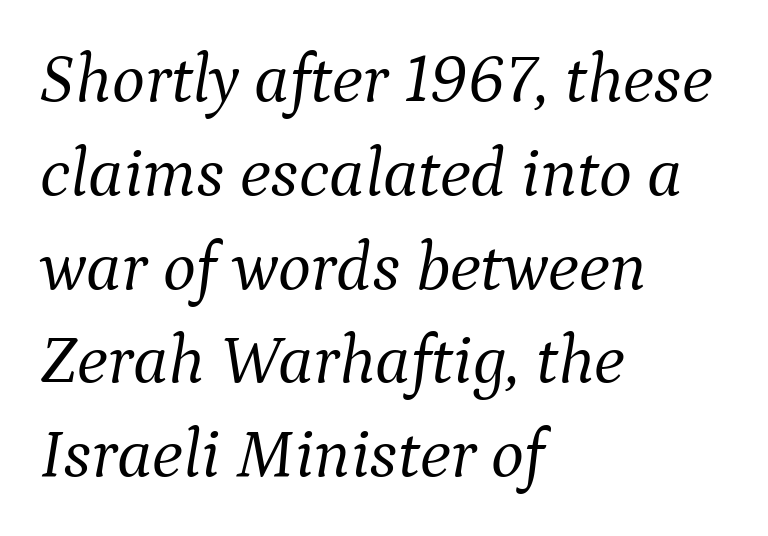
Is this a sans? No — the strokes have serifs. This rendering features lettering with no underline. Slanted lettering throughout. This sample is left-justified, so line endings fall wherever the words run out. No chunkiness to these letters — they're not bold.
